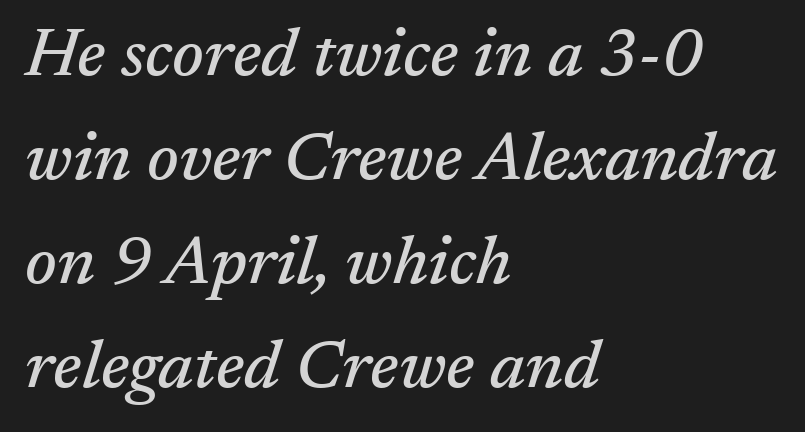
This is oblique type, the kind used for emphasis or titles. The space between consecutive lines is moderate. This is serif lettering, the kind often seen in printed books. In CSS terms this would be text-align: left. The passage shown is typed in a proportional face where columns would drift.
